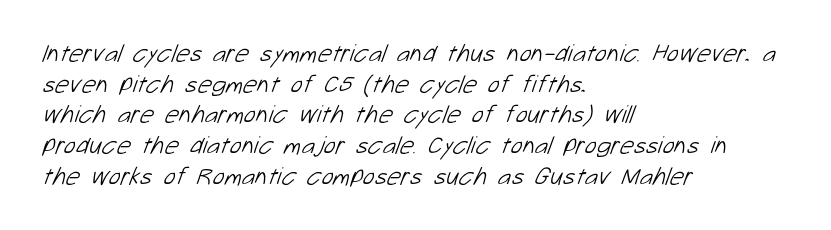
Standard letterfit; no display-style spreading of the glyphs. Visually the block forms a straight wall on the left and a jagged coastline on the right. Plain, unruled lines of type. Weight: not bold — regular or lighter.
